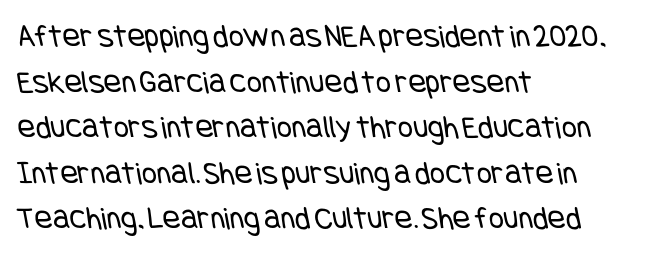
Q: Is the text bold? A: No.
Q: Is the typeface a serif or a sans-serif typeface? A: Sans-serif.
Q: Is the text underlined? A: No.
Q: How is the paragraph aligned? A: Left-aligned.
Q: Is the spacing between letters normal or unusually wide? A: Normal.
Q: Is the spacing between lines tight, normal or loose? A: Normal.
Q: Width (condensed, normal, or wide)? A: Condensed.
Q: Stroke contrast? A: Low.
Q: x-height? A: Large.
